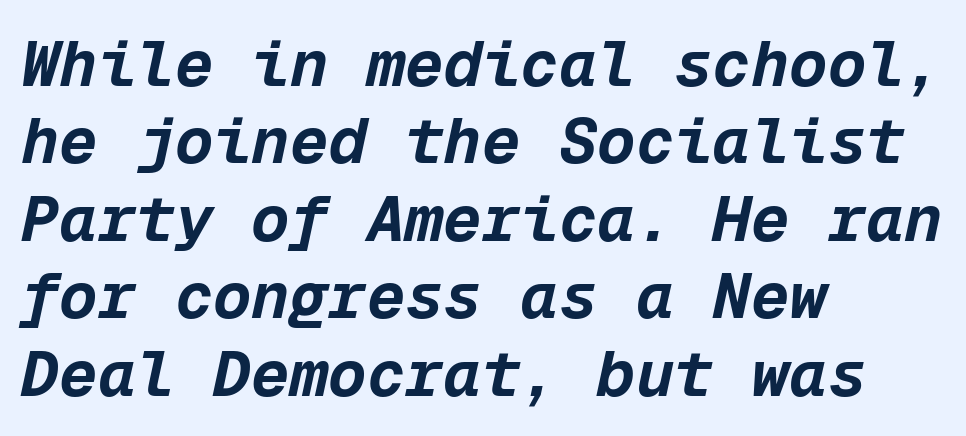
The image shows 64 px bold type, italic (leaning right), monospaced; set left-aligned, line spacing 1.21x, normal letter spacing, not underlined; low stroke contrast and a medium x-height.
